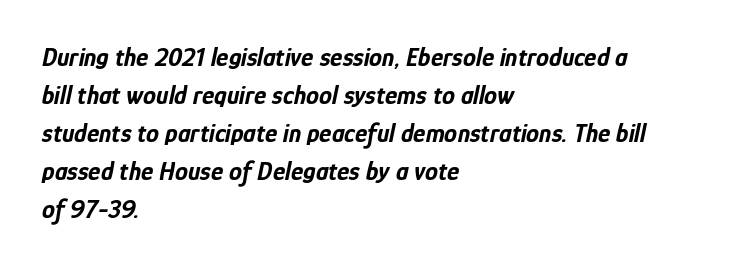
Yep, that's italic — everything's leaning. Normally led — the rows are evenly, conventionally spaced. The letterforms sit shoulder to shoulder at normal distance. These lines stack with their left ends in a neat column. Underlining? Definitely not there.
